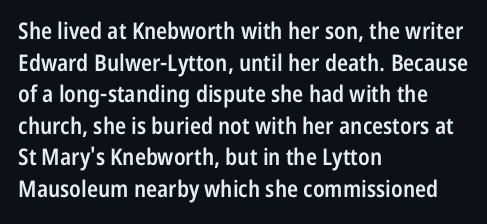
The image shows 23 px text type, upright; set left-aligned, normal line spacing (1.37x), normal letter spacing, not underlined.
